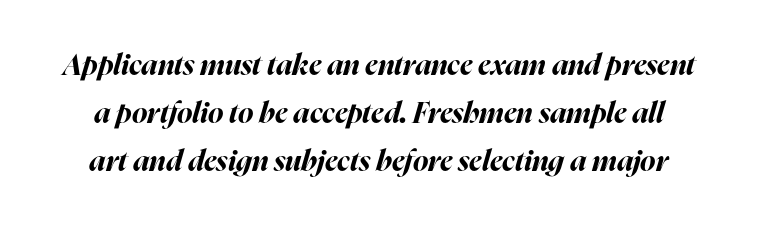
Q: Is the text bold? A: Yes.
Q: Is the text italic (slanted)? A: Yes, it leans right by about 16 degrees.
Q: Is the text underlined? A: No.
Q: Is the spacing between letters normal or unusually wide? A: Normal.
Q: Is the spacing between lines tight, normal or loose? A: Normal.
Q: Width (condensed, normal, or wide)? A: Normal.
Q: Stroke contrast? A: High.
Q: x-height? A: Medium.
Q: Monospaced? A: No.
